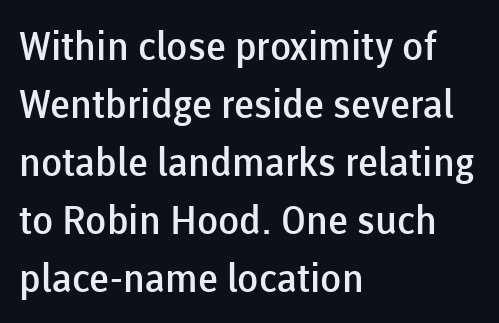
The image shows 39 px semibold sans-serif type, upright; set left-aligned, normal line spacing (1.49x), normal letter spacing, not underlined; low stroke contrast and a medium x-height.
